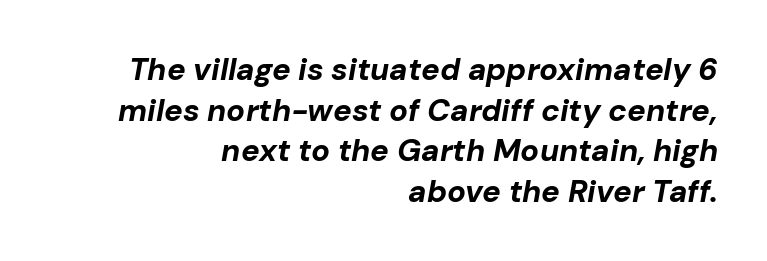
{"italic": "yes", "lean": "right", "slant_degrees": 10, "bold": "yes", "weight": "bold", "width": "normal", "stroke_contrast": "low", "x_height": "medium", "monospaced": "no", "underline": "no", "align": "right", "line_spacing": "normal", "line_spacing_ratio": 1.31, "letter_spacing": "normal", "letter_spacing_em": 0.0, "glyph_px": 31}
